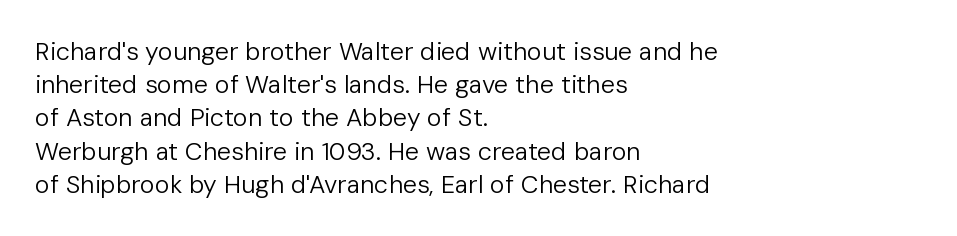
These lines sit exactly where default settings would place them. Decoration check: the copy has no underline. The typeface has the unassuming heft of standard copy or less. Horizontal alignment here is leftward, the default for most running prose.
